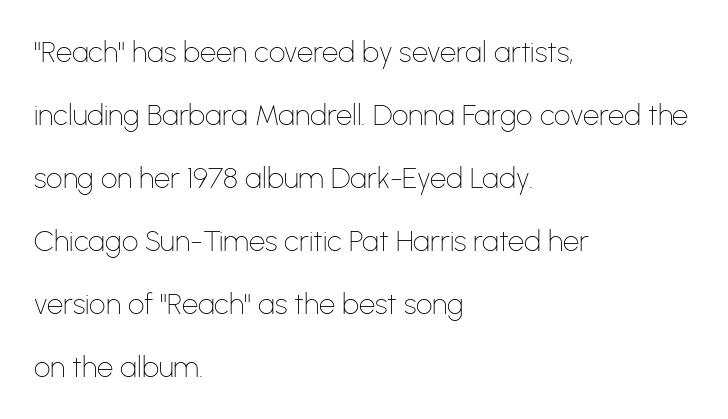
Q: Is the text bold? A: No.
Q: Is the text italic (slanted)? A: No, it is upright.
Q: Is the typeface a serif or a sans-serif typeface? A: Sans-serif.
Q: Is the text underlined? A: No.
Q: How is the paragraph aligned? A: Left-aligned.
Q: Is the spacing between letters normal or unusually wide? A: Normal.
Q: Is the spacing between lines tight, normal or loose? A: Loose.
Q: Width (condensed, normal, or wide)? A: Normal.
Q: Stroke contrast? A: Low.
Q: x-height? A: Medium.
Q: Monospaced? A: No.
